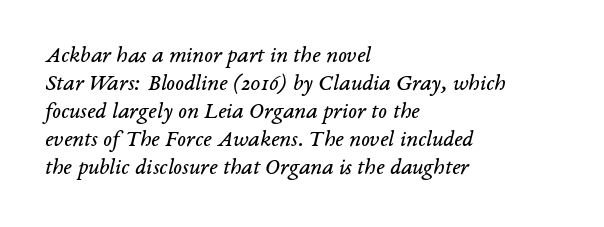
The image shows 23 px text type, italic (leaning right); set left-aligned, line spacing 1.22x, normal letter spacing, not underlined.
